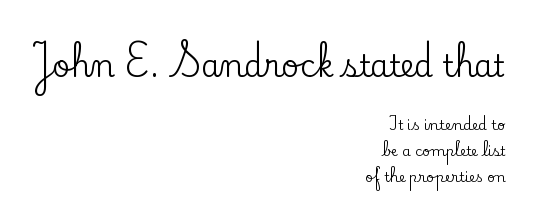
Q: Is the text italic (slanted)? A: No, it is upright.
Q: Is the typeface a serif or a sans-serif typeface? A: Serif.
Q: Is the text underlined? A: No.
Q: How is the paragraph aligned? A: Right-aligned.
Q: Is the spacing between letters normal or unusually wide? A: Normal.
Q: Which block of text is set in a larger size, the first (top) or the second (bottom)? A: The first (top) one.
Q: Width (condensed, normal, or wide)? A: Normal.
Q: Stroke contrast? A: Low.
Q: x-height? A: Small.
Q: Monospaced? A: No.
